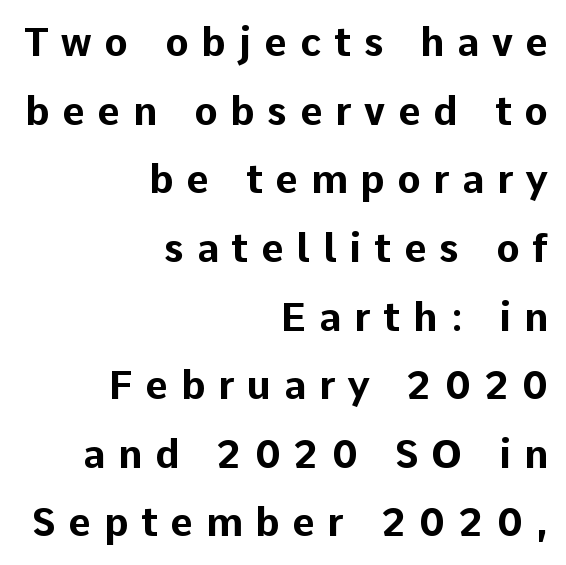
{"serif": "no", "italic": "no", "bold": "yes", "weight": "bold", "width": "normal", "stroke_contrast": "low", "x_height": "medium", "monospaced": "no", "underline": "no", "align": "right", "line_spacing_ratio": 1.76, "letter_spacing": "wide", "letter_spacing_em": 0.33, "glyph_px": 39}
